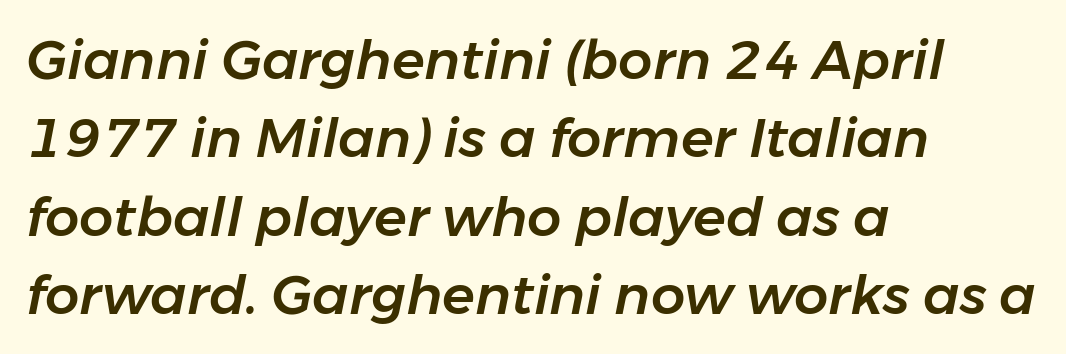
{"italic": "yes", "lean": "right", "slant_degrees": 11, "width": "normal", "stroke_contrast": "low", "x_height": "medium", "monospaced": "no", "underline": "no", "align": "left", "line_spacing": "normal", "line_spacing_ratio": 1.45, "letter_spacing": "normal", "letter_spacing_em": 0.0, "glyph_px": 54}
